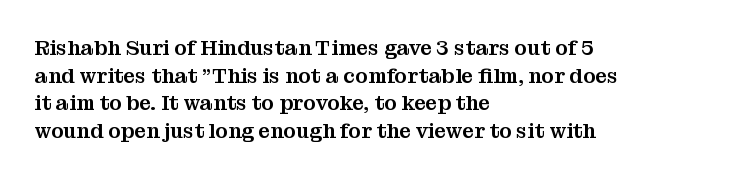
Line starts are locked; line ends wander. Leading matches the norm, producing a regular column. Characters remain perfectly vertical along every line. The area under the type is left untouched. Caption: standard tracking, unaltered.
